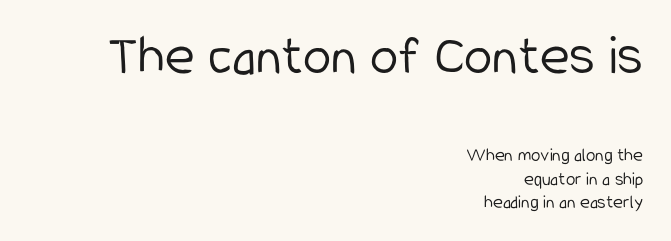
The image shows 57 px light, condensed sans-serif type, upright; set right-aligned, normal line spacing (1.25x), normal letter spacing, not underlined; the first (top) block is 3.0x larger; low stroke contrast and a medium x-height.
